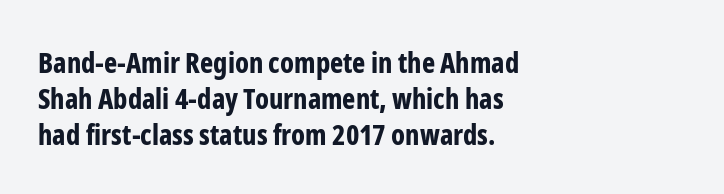
The image shows 28 px bold, condensed sans-serif type, upright; set left-aligned, normal line spacing (1.29x), normal letter spacing, not underlined; low stroke contrast and a medium x-height.
